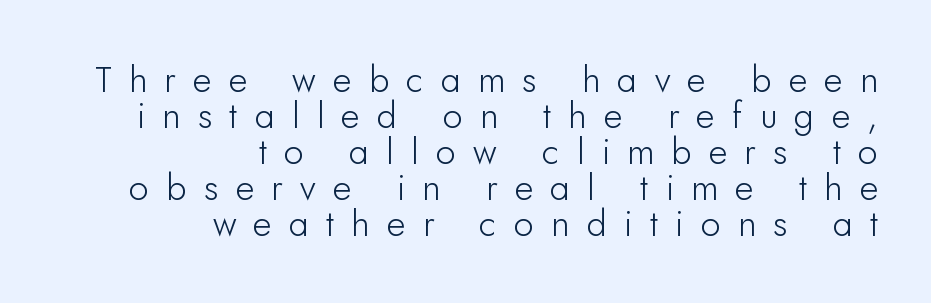
Vertical spacing — tight. The ragged edge is on the left, which tells us the setting is flush right. These lines are composed in type without serifs. The axis of the letterforms is exactly vertical. A typesetter would call this proportional, since set widths differ per character.
